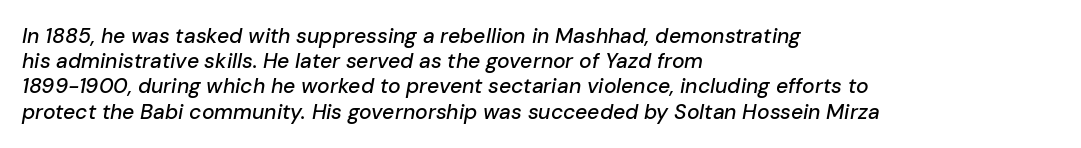
Default kerning and tracking; the words read as compact shapes. It's the slanting kind of type. The zone under the glyphs is completely vacant. If you drew a ruler down the left edge, every line would touch it.
